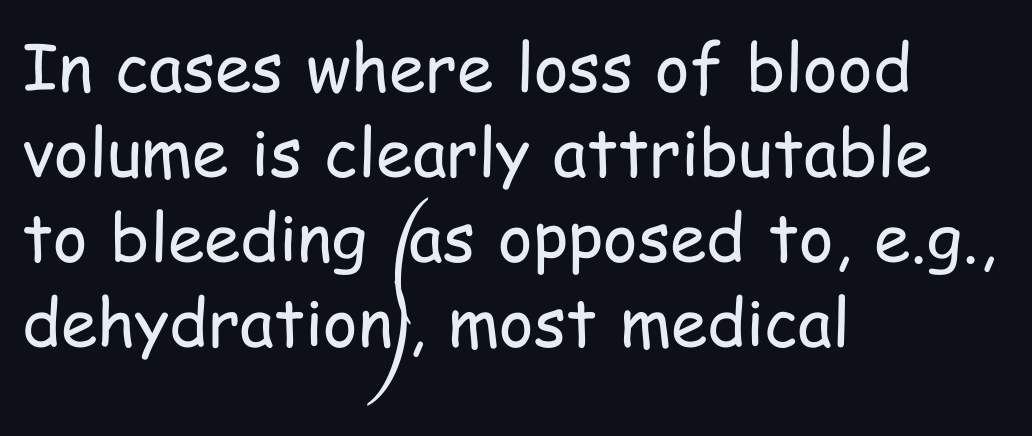
The image shows 66 px regular-weight, condensed sans-serif type, upright; set left-aligned, normal line spacing (1.29x), normal letter spacing, not underlined; low stroke contrast and a medium x-height.
